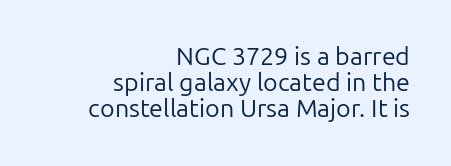
{"italic": "no", "bold": "no", "underline": "no", "align": "right", "line_spacing": "tight", "line_spacing_ratio": 1.05, "letter_spacing": "normal", "letter_spacing_em": 0.0, "glyph_px": 25}
